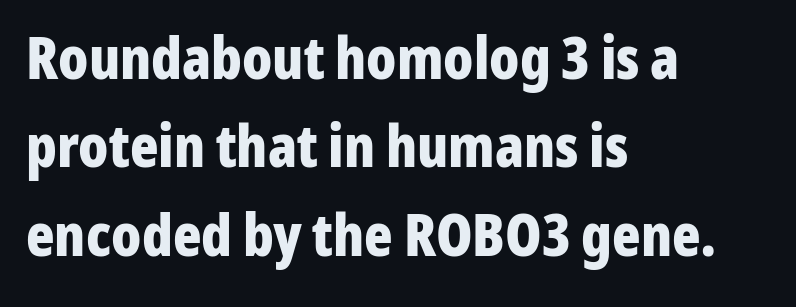
Q: Is the text bold? A: Yes.
Q: Is the text italic (slanted)? A: No, it is upright.
Q: Is the typeface a serif or a sans-serif typeface? A: Sans-serif.
Q: Is the text underlined? A: No.
Q: How is the paragraph aligned? A: Left-aligned.
Q: Is the spacing between letters normal or unusually wide? A: Normal.
Q: Is the spacing between lines tight, normal or loose? A: Normal.
Q: Width (condensed, normal, or wide)? A: Condensed.
Q: Stroke contrast? A: Low.
Q: x-height? A: Medium.
Q: Monospaced? A: No.
